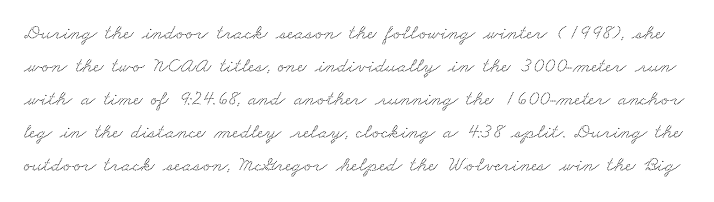
Interline gaps are of average width in this sample. Glyph-to-glyph distance matches everyday printed text. Lines of text with bare space underneath.
